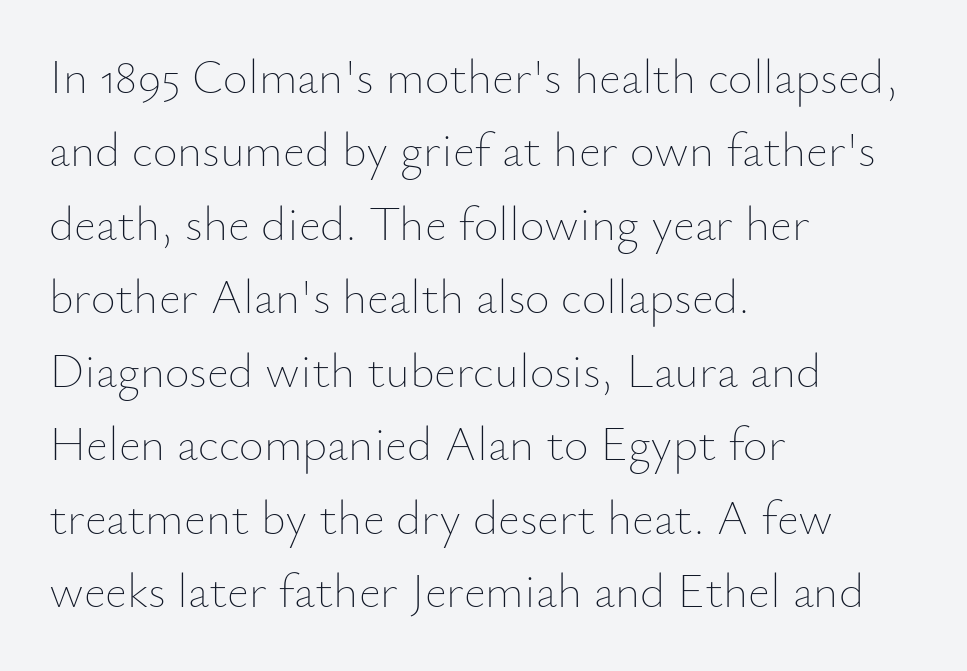
The image shows 48 px thin type, upright; set left-aligned, normal line spacing (1.53x), normal letter spacing, not underlined; low stroke contrast and a small x-height.
